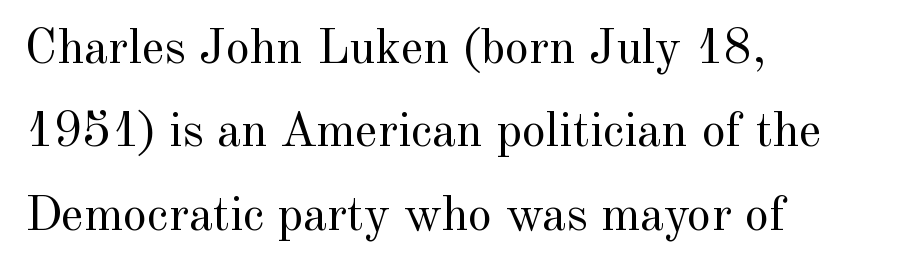
{"serif": "yes", "italic": "no", "bold": "no", "weight": "regular", "width": "normal", "x_height": "small", "monospaced": "no", "underline": "no", "align": "left", "line_spacing": "normal", "line_spacing_ratio": 1.7, "letter_spacing": "normal", "letter_spacing_em": 0.0, "glyph_px": 49}
